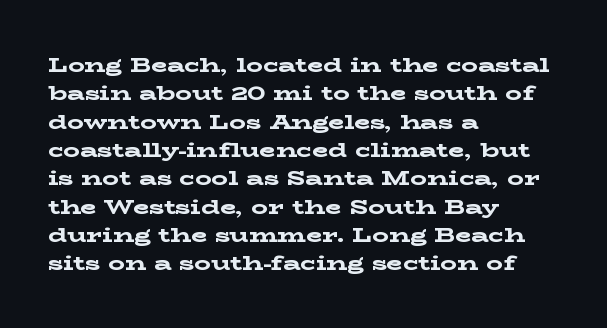
The lines in this sample share a left origin and differ only in where they stop. The block of text has a typical density, with ordinary space between rows. Posture: upright roman. The characters look thick and weighty, a clear bold. Letters rest on an invisible, unmarked baseline. There is no visible air inserted between adjacent glyphs.
